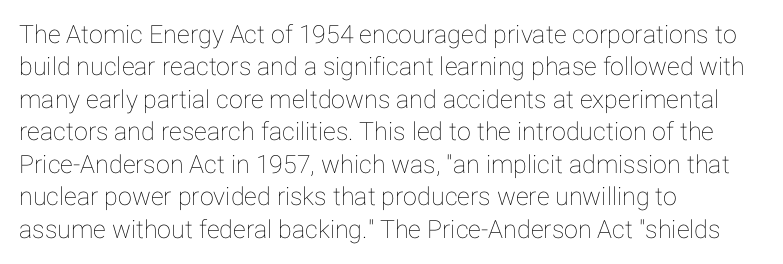
Is there much room between lines? A standard amount, neither cramped nor airy. The passage shown is not underscored anywhere. Visually the block forms a straight wall on the left and a jagged coastline on the right. The lettering holds an erect, upright posture throughout. This rendering leaves character spacing at its baseline value.
